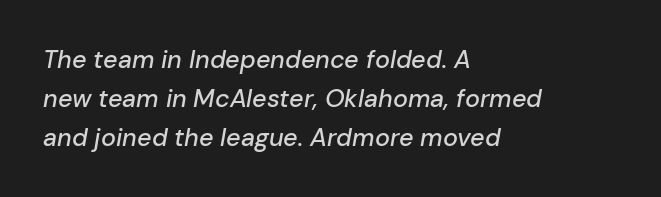
The image shows 25 px text type, italic (leaning right); set left-aligned, normal line spacing (1.56x), normal letter spacing, not underlined.
